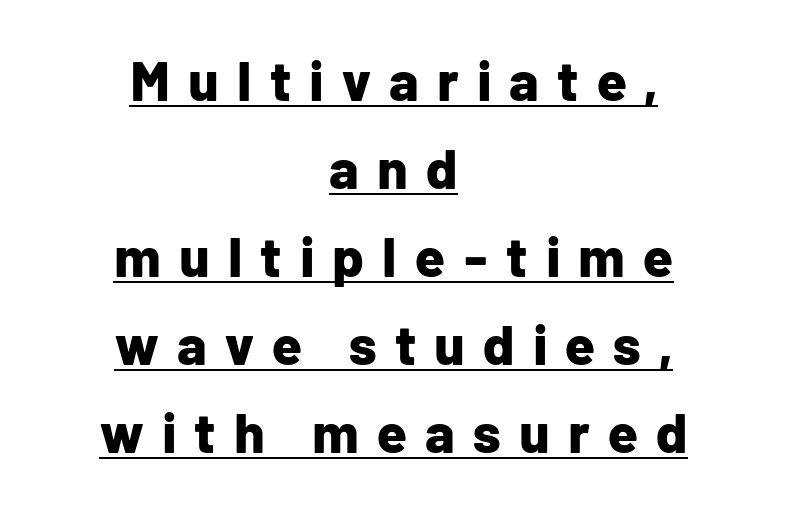
Observe the wide spacing: letters keep a clear distance from each other. A typesetter would label this face a sans. Every stem runs plumb, perpendicular to the baseline. Each line of the rendering has a horizontal stroke beneath the glyphs. Do the characters align in a grid? No, the font is proportional.
